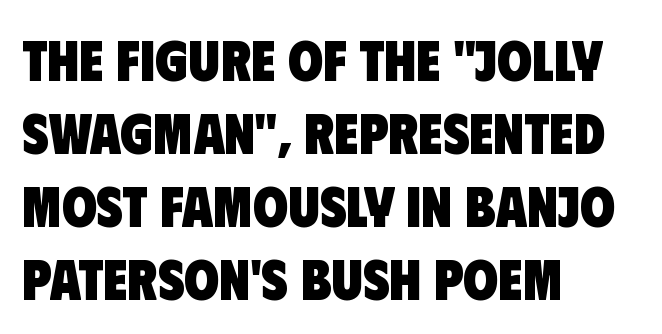
{"serif": "no", "bold": "yes", "weight": "heavy", "width": "condensed", "stroke_contrast": "low", "x_height": "large", "monospaced": "no", "underline": "no", "align": "left", "line_spacing": "normal", "line_spacing_ratio": 1.28, "letter_spacing": "normal", "letter_spacing_em": 0.0, "glyph_px": 57}
